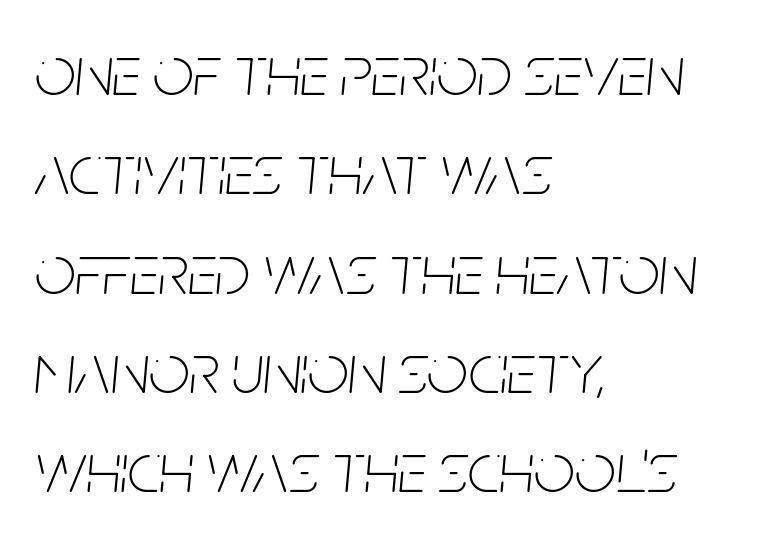
Looking at the ascenders, they clearly lean. Letters have the restrained weight of plain body copy at most. Each line starts at the same left margin while the right side varies. Whoever set this chose a conventional vertical rhythm. What stands out about the letter spacing? Nothing — it is the standard amount.
